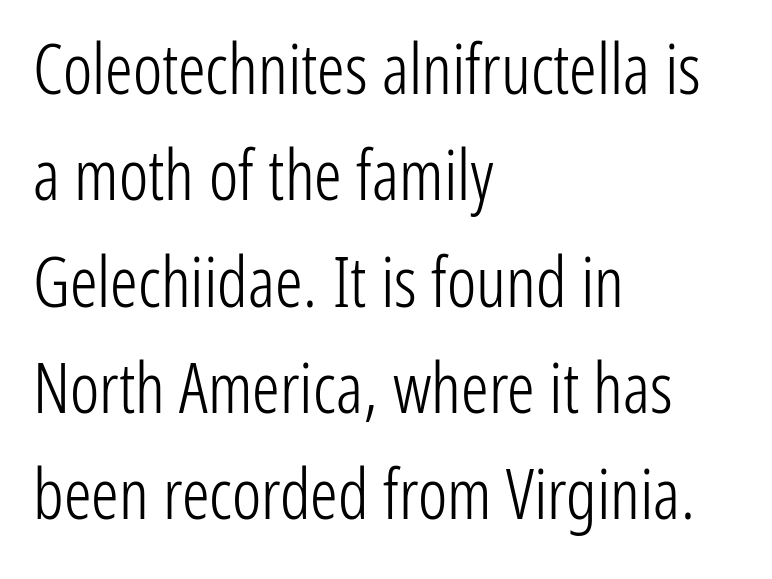
{"serif": "no", "italic": "no", "bold": "no", "weight": "light", "width": "condensed", "stroke_contrast": "low", "x_height": "medium", "monospaced": "no", "underline": "no", "align": "left", "line_spacing": "normal", "line_spacing_ratio": 1.54, "letter_spacing": "normal", "letter_spacing_em": 0.0, "glyph_px": 69}
